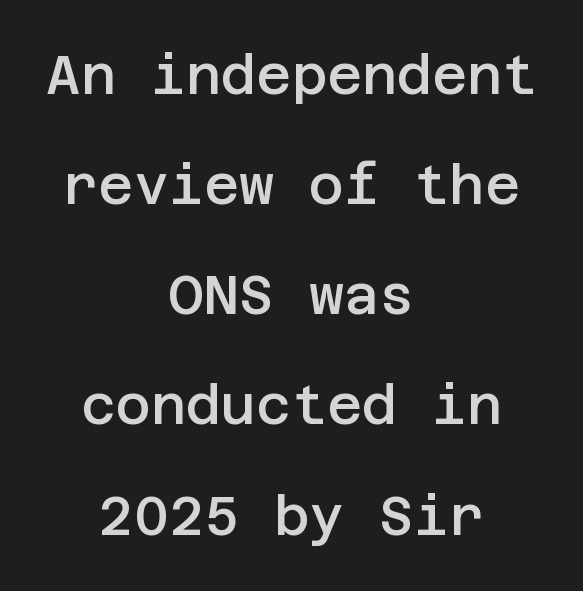
The image shows 54 px semibold sans-serif type, upright; set centered, loose line spacing (2.04x), normal letter spacing, not underlined; low stroke contrast and a large x-height.
